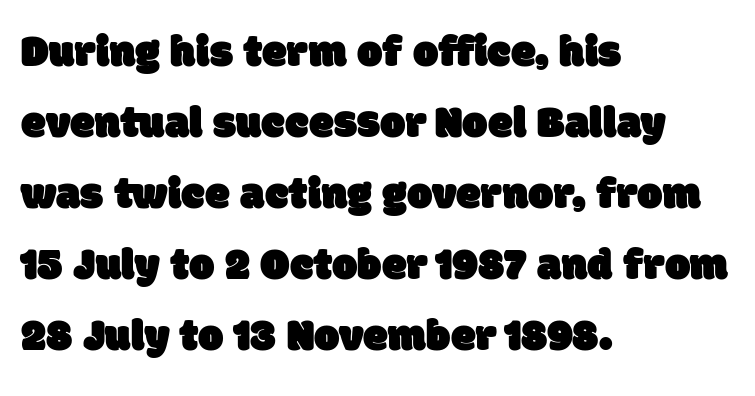
The image shows 45 px sans-serif type; set left-aligned, normal line spacing (1.58x), normal letter spacing, not underlined; low stroke contrast and a large x-height.
